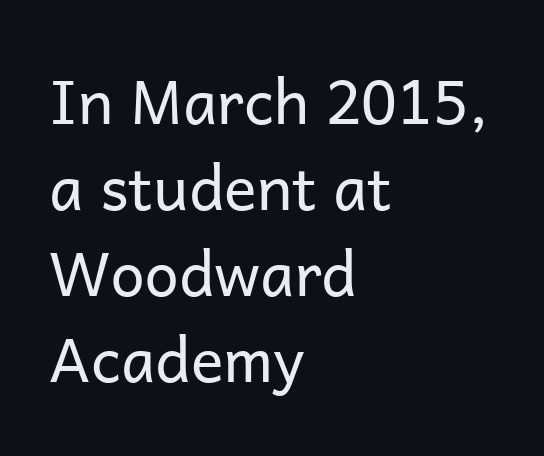
The image shows 61 px regular-weight sans-serif type, upright; set left-aligned, normal line spacing (1.41x), normal letter spacing, not underlined; low stroke contrast and a medium x-height.
